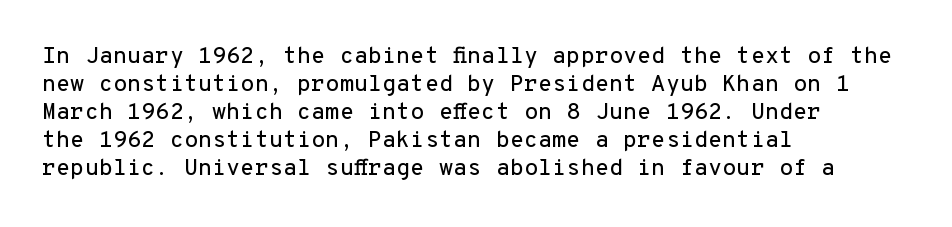
Look at the tracking — it's just the regular setting, nothing added. Caption: multi-line text, flush left, ragged right. Notice how the stems are strictly vertical — no italics here. A clean baseline with only descenders dipping below it.
